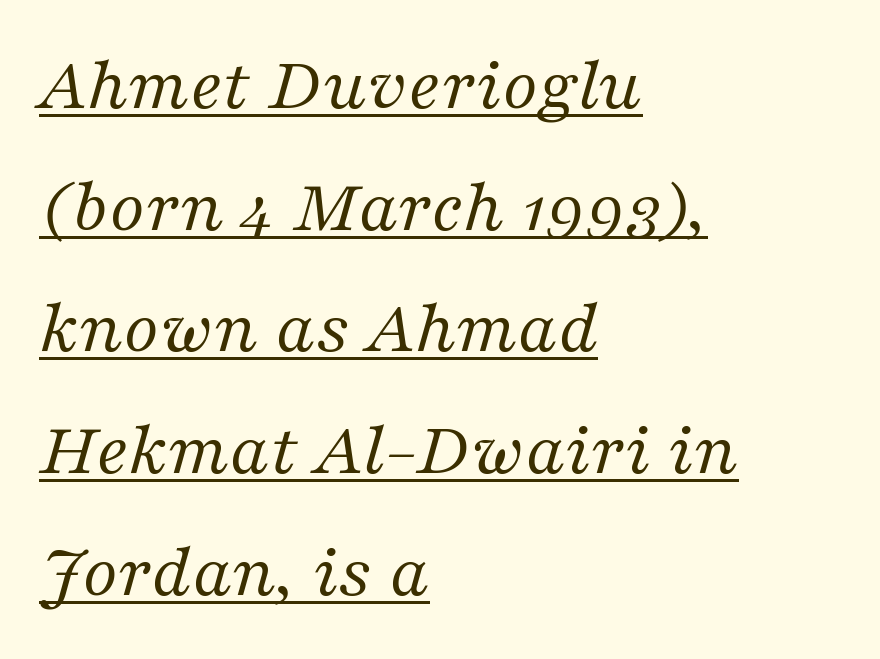
Line starts are locked; line ends wander. Each stroke keeps to a modest, everyday thickness or less. The font family rendered here belongs to the serif group. These lines are rendered in a variable-pitch font. Spacing between characters is what you'd get straight out of the box. The face used here appears with an underline applied.
